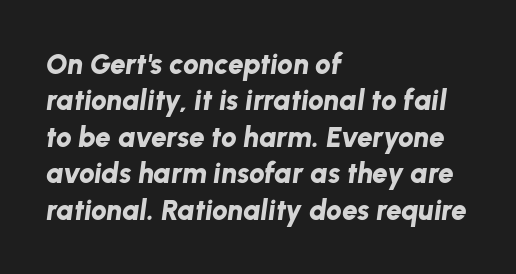
The image shows 28 px bold type, italic (leaning right); set left-aligned, normal line spacing (1.3x), normal letter spacing, not underlined; low stroke contrast and a medium x-height.
